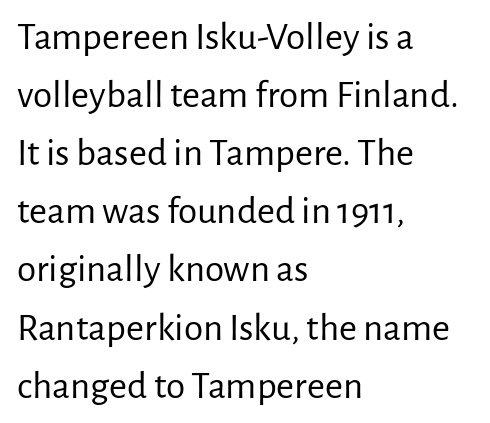
No feet cap the strokes, marking this as sans-serif type. Stroke mass is kept to a normal reading level or below. Vertically, the passage feels balanced, rows spaced as you'd expect. Students, note that the glyphs here touch the page at normal intervals. Looks like regular typesetting: each glyph gets only the width it needs. This rendering features lettering with no underline.
